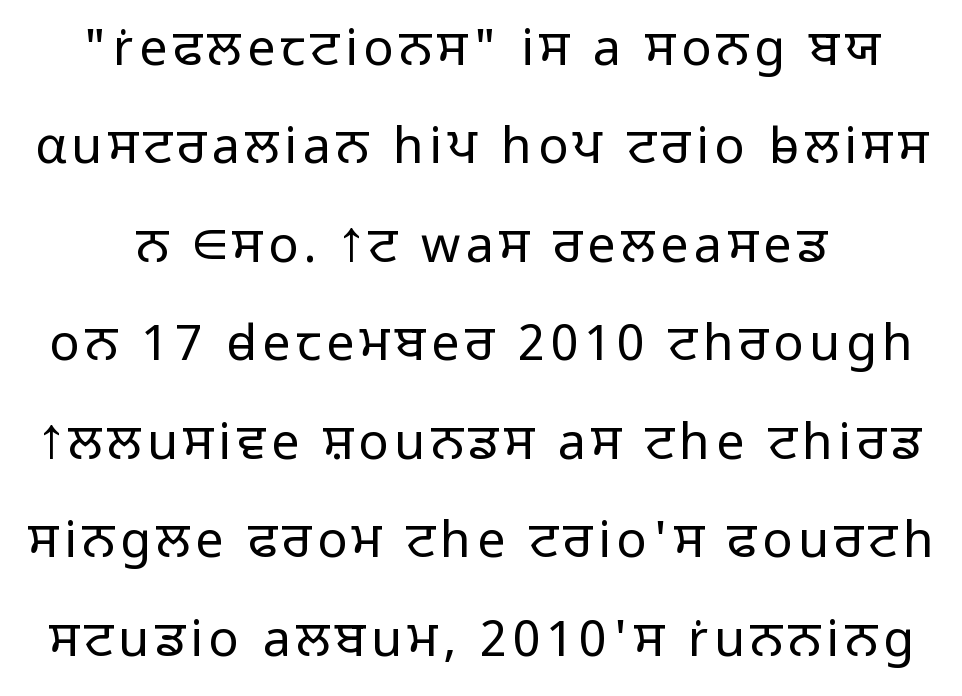
{"serif": "no", "italic": "no", "bold": "no", "weight": "light", "width": "normal", "stroke_contrast": "low", "x_height": "medium", "monospaced": "no", "underline": "no", "line_spacing": "loose", "line_spacing_ratio": 1.97, "glyph_px": 50}
